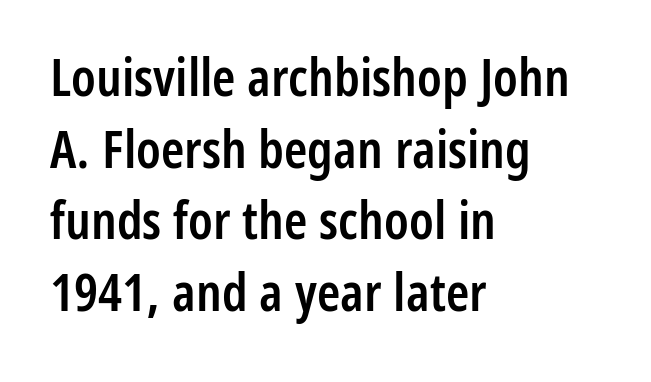
Q: Is the text bold? A: Semi-bold.
Q: Is the text italic (slanted)? A: No, it is upright.
Q: Is the typeface a serif or a sans-serif typeface? A: Sans-serif.
Q: Is the text underlined? A: No.
Q: How is the paragraph aligned? A: Left-aligned.
Q: Is the spacing between letters normal or unusually wide? A: Normal.
Q: Is the spacing between lines tight, normal or loose? A: Normal.
Q: Width (condensed, normal, or wide)? A: Condensed.
Q: Stroke contrast? A: Low.
Q: x-height? A: Medium.
Q: Monospaced? A: No.
